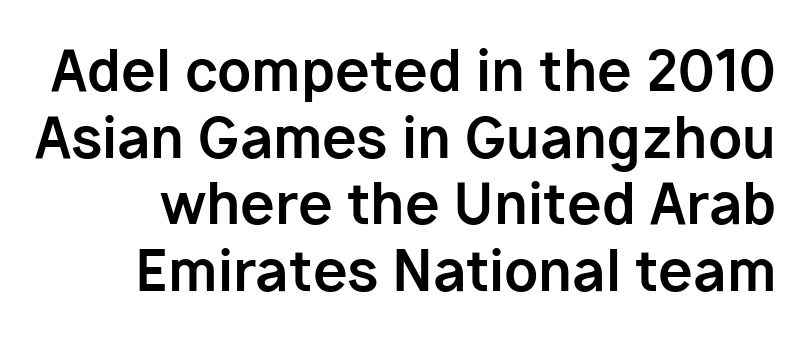
The font is running at its bold setting. Spacing verdict: proportional, widths tailored to each character. This is sans-serif lettering, the kind often seen on screens and signage. Rule under the text: the space is simply empty.
